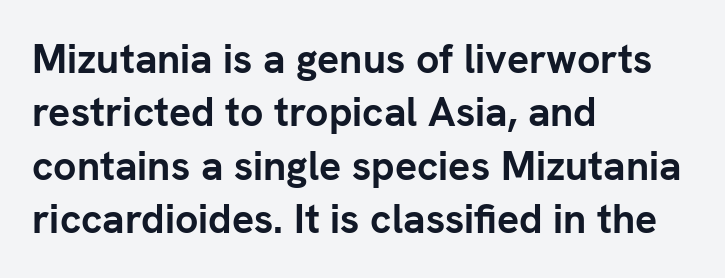
Q: Is the text bold? A: Yes.
Q: Is the text italic (slanted)? A: No, it is upright.
Q: Is the typeface a serif or a sans-serif typeface? A: Sans-serif.
Q: Is the text underlined? A: No.
Q: How is the paragraph aligned? A: Left-aligned.
Q: Is the spacing between letters normal or unusually wide? A: Normal.
Q: Is the spacing between lines tight, normal or loose? A: Normal.
Q: Width (condensed, normal, or wide)? A: Normal.
Q: Stroke contrast? A: Low.
Q: x-height? A: Medium.
Q: Monospaced? A: No.
